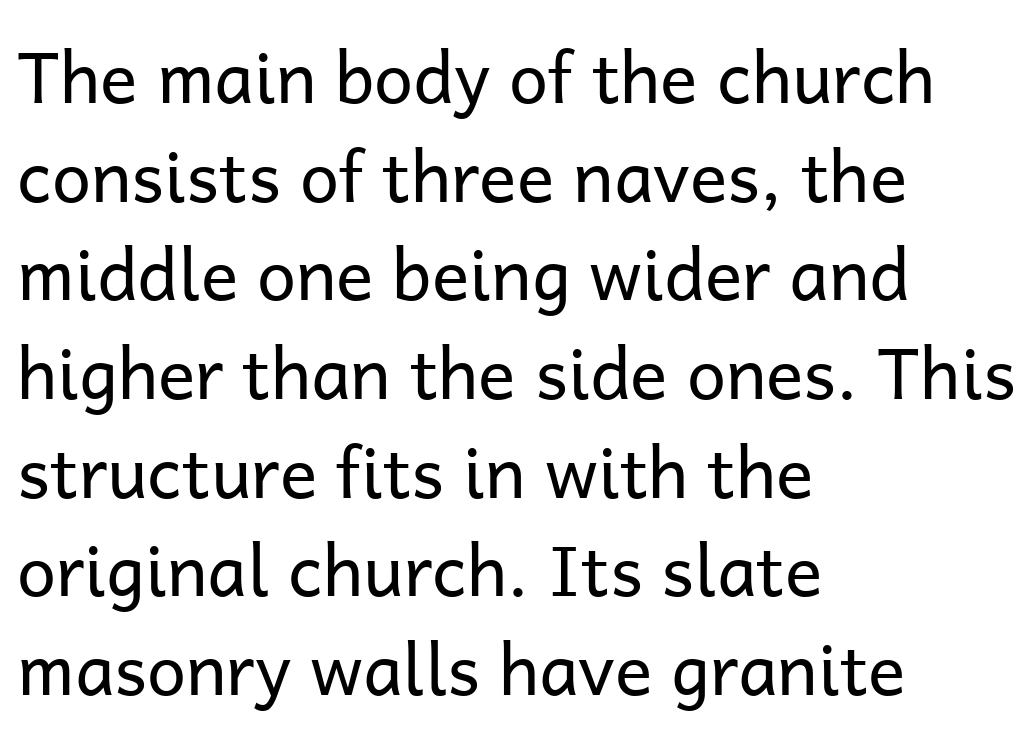
Q: Is the text bold? A: No.
Q: Is the text italic (slanted)? A: No, it is upright.
Q: Is the typeface a serif or a sans-serif typeface? A: Sans-serif.
Q: Is the text underlined? A: No.
Q: How is the paragraph aligned? A: Left-aligned.
Q: Is the spacing between letters normal or unusually wide? A: Normal.
Q: Is the spacing between lines tight, normal or loose? A: Normal.
Q: Width (condensed, normal, or wide)? A: Normal.
Q: Stroke contrast? A: Low.
Q: x-height? A: Medium.
Q: Monospaced? A: No.
